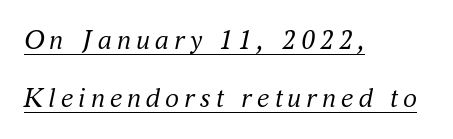
Q: Is the text bold? A: No.
Q: Is the text italic (slanted)? A: Yes, it leans right by about 16 degrees.
Q: Is the typeface a serif or a sans-serif typeface? A: Serif.
Q: Is the text underlined? A: Yes.
Q: How is the paragraph aligned? A: Left-aligned.
Q: Is the spacing between lines tight, normal or loose? A: Loose.
Q: Width (condensed, normal, or wide)? A: Normal.
Q: Stroke contrast? A: Medium.
Q: x-height? A: Small.
Q: Monospaced? A: No.
